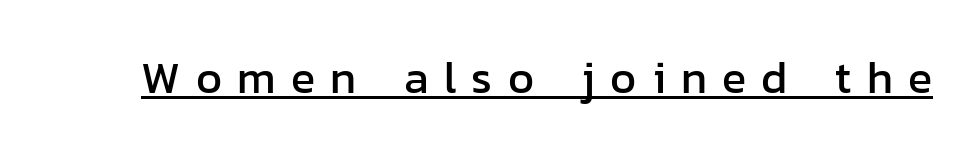
The image shows 45 px sans-serif type, upright; set unusually wide letter spacing (+0.34 em), underlined; low stroke contrast and a medium x-height.
